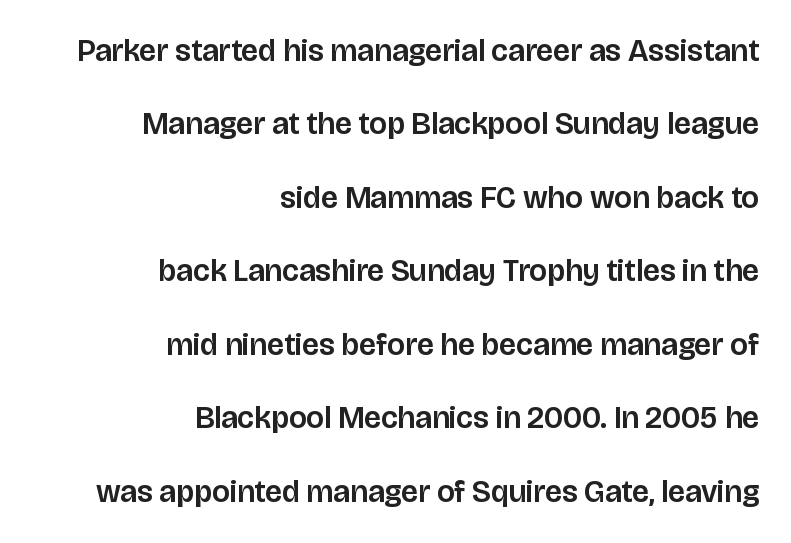
Q: Is the text italic (slanted)? A: No, it is upright.
Q: Is the typeface a serif or a sans-serif typeface? A: Sans-serif.
Q: Is the text underlined? A: No.
Q: How is the paragraph aligned? A: Right-aligned.
Q: Is the spacing between letters normal or unusually wide? A: Normal.
Q: Is the spacing between lines tight, normal or loose? A: Loose.
Q: Width (condensed, normal, or wide)? A: Normal.
Q: Stroke contrast? A: Low.
Q: x-height? A: Large.
Q: Monospaced? A: No.
